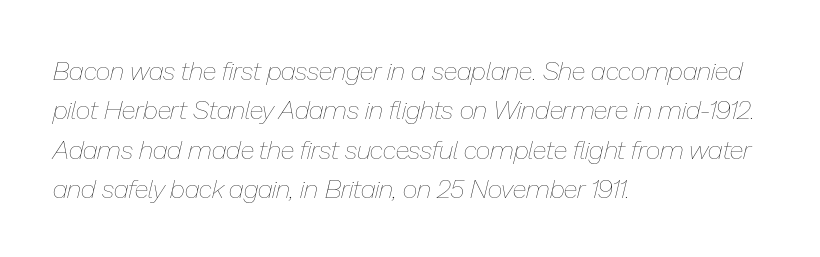
Q: Is the text bold? A: No.
Q: Is the text italic (slanted)? A: Yes, it leans right by about 13 degrees.
Q: Is the text underlined? A: No.
Q: How is the paragraph aligned? A: Left-aligned.
Q: Is the spacing between letters normal or unusually wide? A: Normal.
Q: Is the spacing between lines tight, normal or loose? A: Normal.
